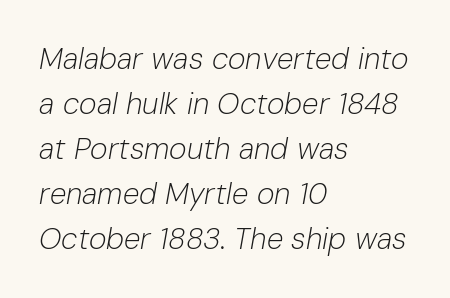
Q: Is the text bold? A: No.
Q: Is the text italic (slanted)? A: Yes, it leans right by about 10 degrees.
Q: Is the text underlined? A: No.
Q: How is the paragraph aligned? A: Left-aligned.
Q: Is the spacing between letters normal or unusually wide? A: Normal.
Q: Is the spacing between lines tight, normal or loose? A: Normal.
Q: Width (condensed, normal, or wide)? A: Normal.
Q: Stroke contrast? A: Low.
Q: x-height? A: Medium.
Q: Monospaced? A: No.
